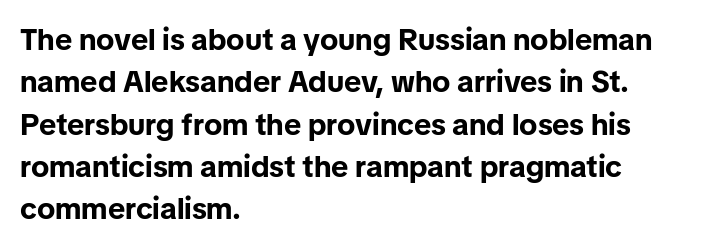
Q: Is the text bold? A: Yes.
Q: Is the text italic (slanted)? A: No, it is upright.
Q: Is the typeface a serif or a sans-serif typeface? A: Sans-serif.
Q: Is the text underlined? A: No.
Q: How is the paragraph aligned? A: Left-aligned.
Q: Is the spacing between letters normal or unusually wide? A: Normal.
Q: Is the spacing between lines tight, normal or loose? A: Normal.
Q: Width (condensed, normal, or wide)? A: Normal.
Q: Stroke contrast? A: Low.
Q: x-height? A: Medium.
Q: Monospaced? A: No.
